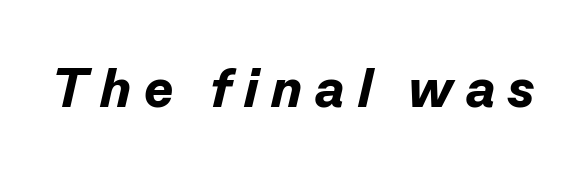
{"italic": "yes", "lean": "right", "slant_degrees": 13, "bold": "yes", "weight": "bold", "width": "normal", "stroke_contrast": "low", "x_height": "medium", "monospaced": "no", "underline": "no", "letter_spacing": "wide", "letter_spacing_em": 0.23, "glyph_px": 55}
